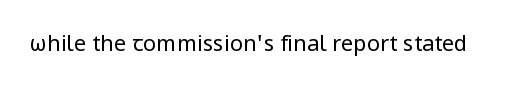
{"italic": "no", "bold": "no", "underline": "no", "letter_spacing": "normal", "letter_spacing_em": 0.0, "glyph_px": 22}
